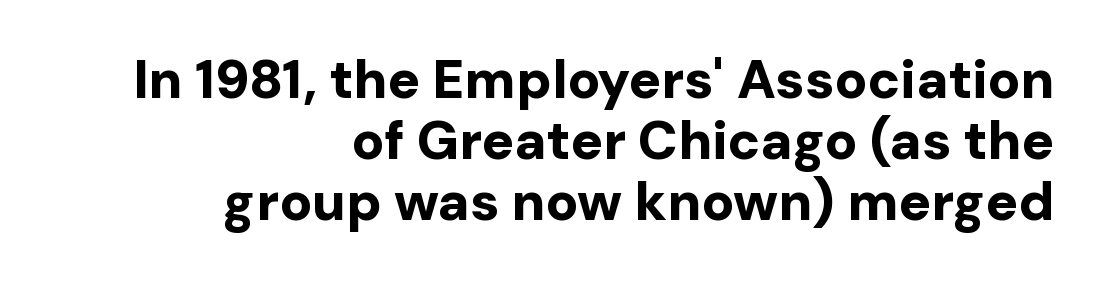
The characters look thick and weighty, a clear bold. A student would call this right alignment; a typographer would say flush right, rag left. Caption: standard tracking, unaltered. Upright lettering throughout. The specimen omits any rule beneath the text block's lines.
